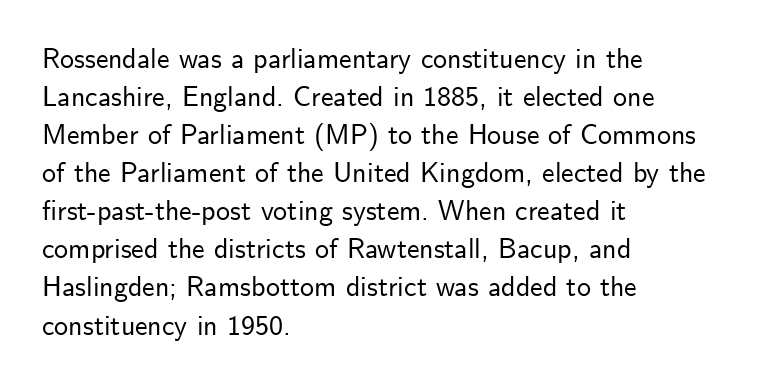
The image shows 28 px sans-serif type, upright; set left-aligned, normal line spacing (1.36x), normal letter spacing, not underlined; low stroke contrast and a small x-height.
